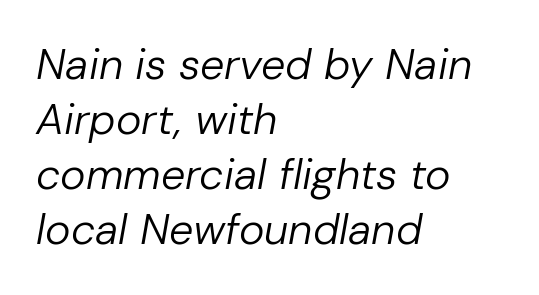
Q: Is the text bold? A: No.
Q: Is the text italic (slanted)? A: Yes, it leans right by about 10 degrees.
Q: Is the text underlined? A: No.
Q: How is the paragraph aligned? A: Left-aligned.
Q: Is the spacing between letters normal or unusually wide? A: Normal.
Q: Is the spacing between lines tight, normal or loose? A: Normal.
Q: Width (condensed, normal, or wide)? A: Normal.
Q: Stroke contrast? A: Low.
Q: x-height? A: Medium.
Q: Monospaced? A: No.
